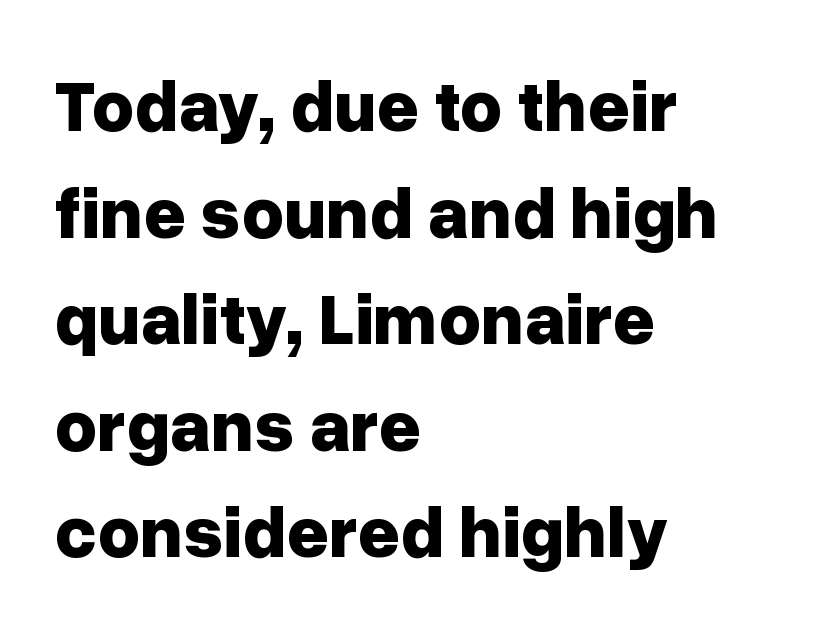
Does the type have serifs? No, each stem ends abruptly. If you drew a line through each stem, it would be perfectly vertical. Descenders hang freely into open space. Weight check: bold — yes, fully. The rendering uses natural spacing where letterforms have individual widths.
